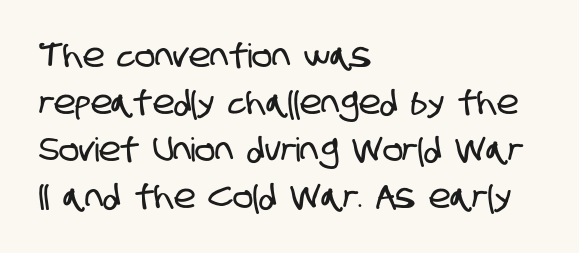
Line spacing here is normal. Has an underline been added? It has not. Is this a fixed-width face? No — the glyphs have proportional, varying widths. No feet cap the strokes, marking this as sans-serif type. Where is the straight margin? On the left.
